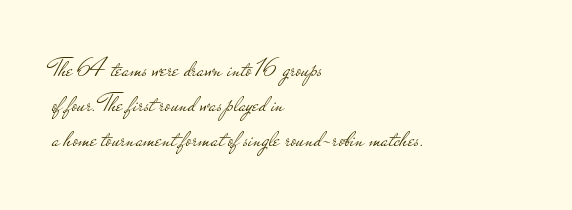
The image shows 26 px text type; set left-aligned, normal line spacing (1.35x), normal letter spacing, not underlined.
